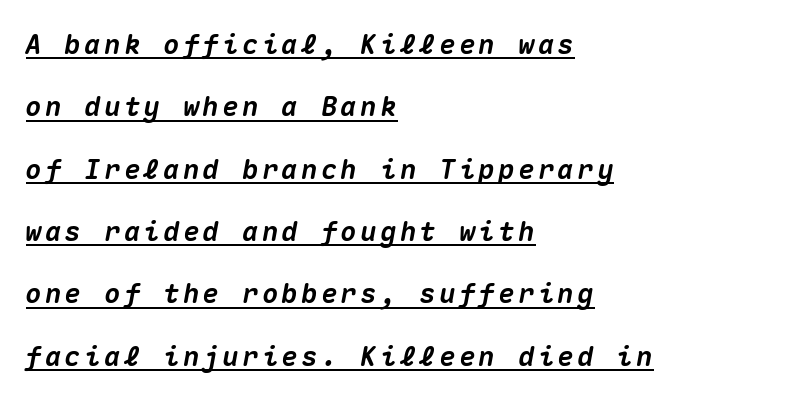
A dark, heavy texture on the line: the type is bold. The lines are quadded left. Students, observe the line beneath the letters — that is underlining. Does the lettering tilt? It does — this is italic.
